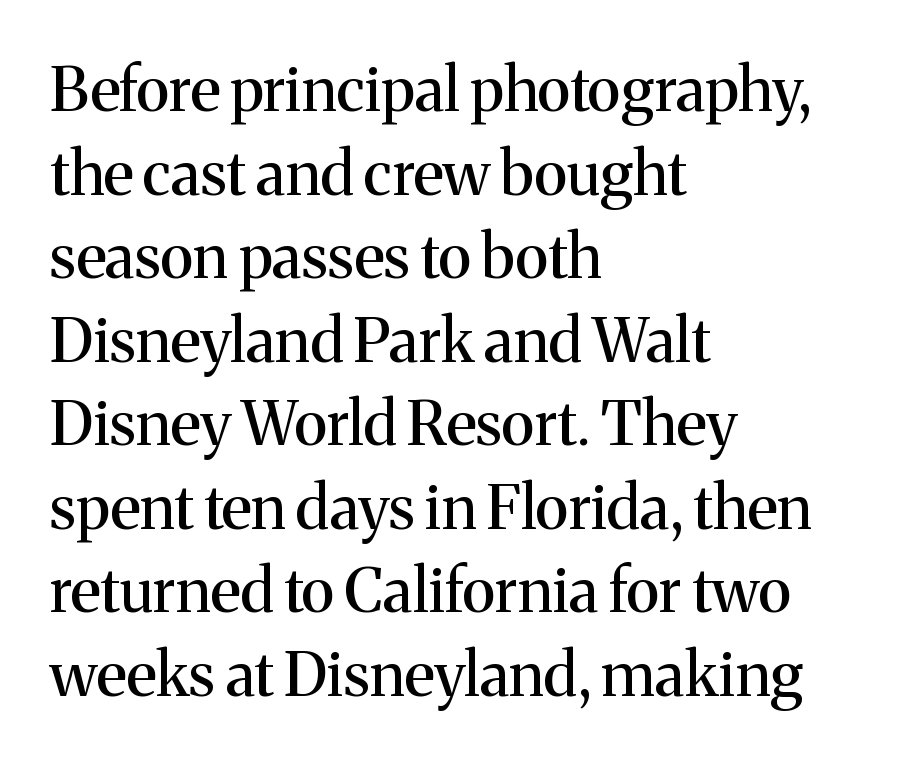
Any mark beneath the type? The region is blank. If you measured baseline to baseline, you'd find a middling distance. No italicization has been applied; the sample stays upright. No extra tracking has been applied to these lines. This is serif lettering, the kind often seen in printed books. If you drew a ruler down the left edge, every line would touch it.
